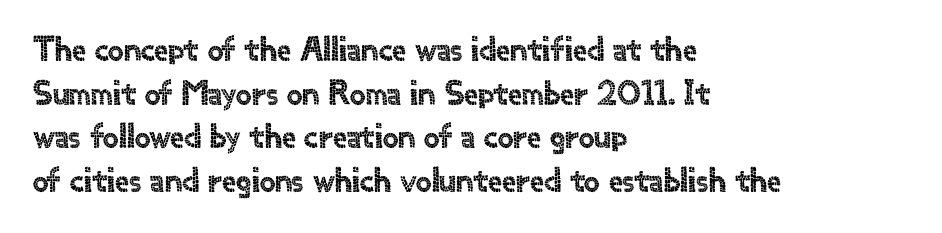
Q: Is the text italic (slanted)? A: No, it is upright.
Q: Is the typeface a serif or a sans-serif typeface? A: Sans-serif.
Q: Is the text underlined? A: No.
Q: How is the paragraph aligned? A: Left-aligned.
Q: Is the spacing between letters normal or unusually wide? A: Normal.
Q: Is the spacing between lines tight, normal or loose? A: Normal.
Q: Width (condensed, normal, or wide)? A: Normal.
Q: x-height? A: Small.
Q: Monospaced? A: No.
